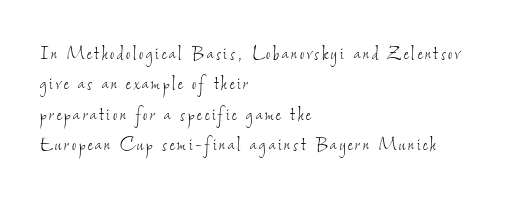
{"bold": "no", "underline": "no", "align": "left", "line_spacing": "normal", "line_spacing_ratio": 1.32, "glyph_px": 23}
